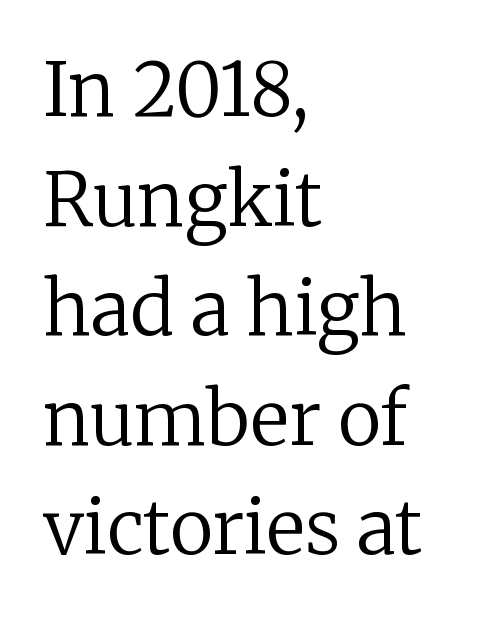
Q: Is the text bold? A: No.
Q: Is the text italic (slanted)? A: No, it is upright.
Q: Is the typeface a serif or a sans-serif typeface? A: Serif.
Q: Is the text underlined? A: No.
Q: How is the paragraph aligned? A: Left-aligned.
Q: Is the spacing between letters normal or unusually wide? A: Normal.
Q: Is the spacing between lines tight, normal or loose? A: Normal.
Q: Width (condensed, normal, or wide)? A: Normal.
Q: Stroke contrast? A: Low.
Q: x-height? A: Medium.
Q: Monospaced? A: No.
